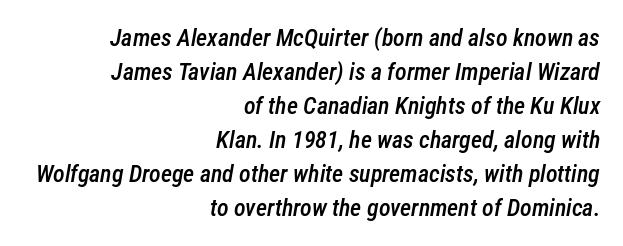
The image shows 24 px text type, italic (leaning right); set right-aligned, normal line spacing (1.42x), normal letter spacing, not underlined.
